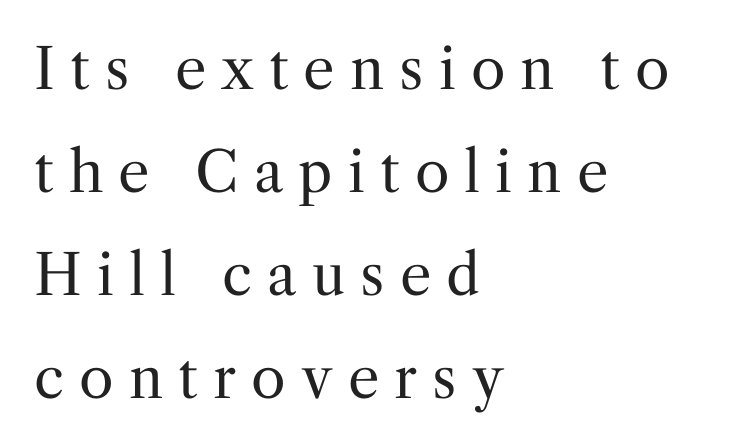
The image shows 56 px regular-weight serif type, upright; set left-aligned, line spacing 1.84x, unusually wide letter spacing (+0.27 em), not underlined; medium stroke contrast and a medium x-height.
